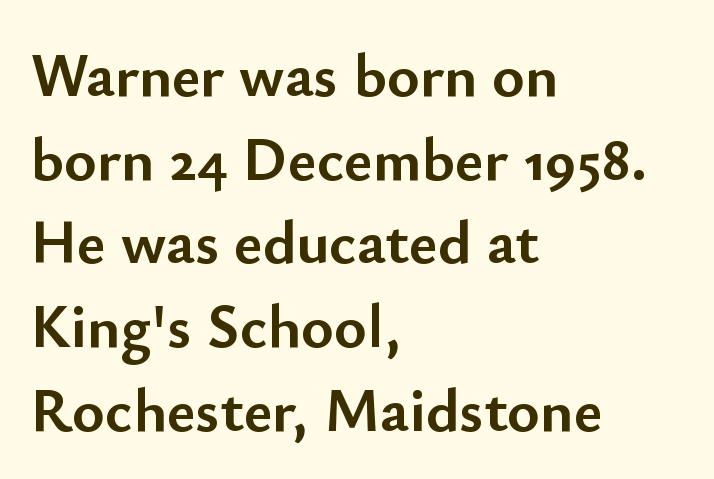
{"serif": "no", "italic": "no", "bold": "yes", "weight": "semibold", "width": "normal", "stroke_contrast": "low", "x_height": "small", "monospaced": "no", "underline": "no", "align": "left", "line_spacing": "normal", "line_spacing_ratio": 1.35, "letter_spacing": "normal", "letter_spacing_em": 0.0, "glyph_px": 62}
